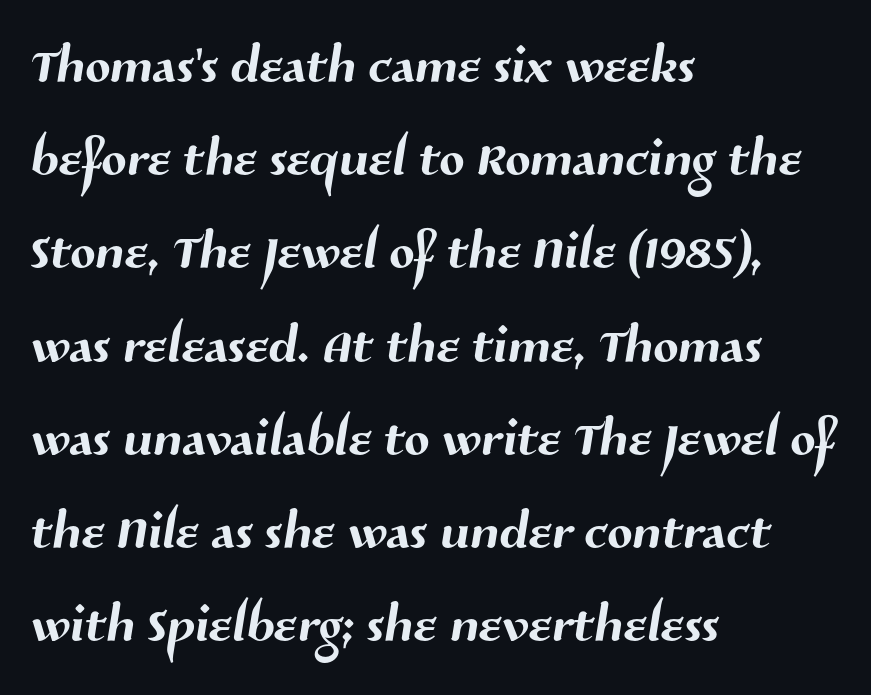
{"serif": "no", "width": "normal", "stroke_contrast": "medium", "x_height": "medium", "monospaced": "no", "underline": "no", "align": "left", "line_spacing": "normal", "line_spacing_ratio": 1.26, "letter_spacing": "normal", "letter_spacing_em": 0.0, "glyph_px": 74}
